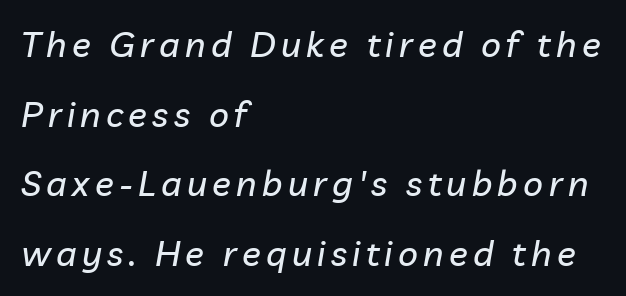
The image shows 35 px text type, italic (leaning right); set left-aligned, loose line spacing (1.99x), not underlined; low stroke contrast and a medium x-height.
